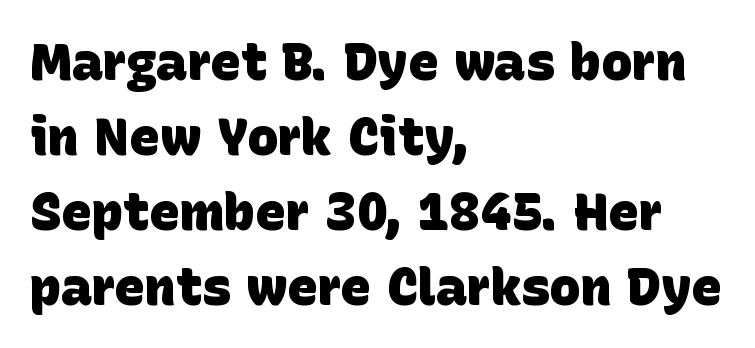
Q: Is the text bold? A: Yes.
Q: Is the typeface a serif or a sans-serif typeface? A: Sans-serif.
Q: Is the text underlined? A: No.
Q: How is the paragraph aligned? A: Left-aligned.
Q: Is the spacing between letters normal or unusually wide? A: Normal.
Q: Is the spacing between lines tight, normal or loose? A: Normal.
Q: Width (condensed, normal, or wide)? A: Normal.
Q: Stroke contrast? A: Low.
Q: x-height? A: Large.
Q: Monospaced? A: No.
